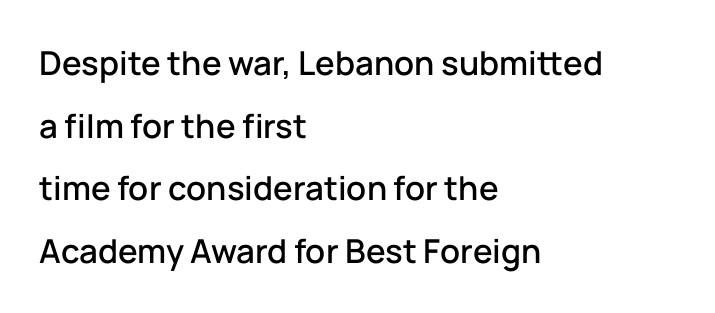
Note: no serifs on the glyphs. Baseline-to-baseline distance is far greater than the letter height. The ragged edge is on the right, which tells us the setting is flush left. Think of a printed novel: that variable character pitch is what you see here. Just letters on the line, the space beneath them empty. Inter-character spacing is left at the font's built-in metrics.
